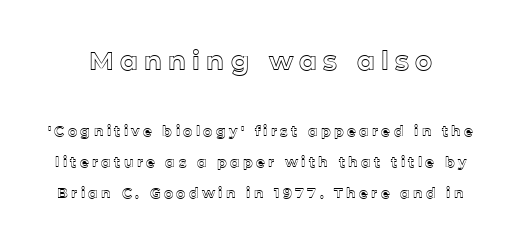
{"italic": "no", "underline": "no", "line_spacing": "loose", "line_spacing_ratio": 2.2, "letter_spacing": "wide", "letter_spacing_em": 0.24, "larger_block": "first", "size_ratio": 1.86, "glyph_px": 26}
